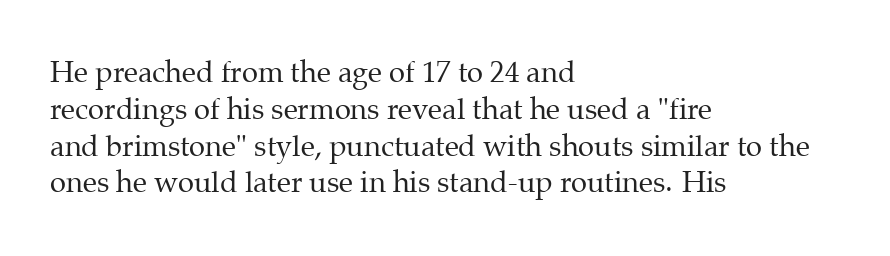
Q: Is the text bold? A: No.
Q: Is the text italic (slanted)? A: No, it is upright.
Q: Is the typeface a serif or a sans-serif typeface? A: Serif.
Q: Is the text underlined? A: No.
Q: How is the paragraph aligned? A: Left-aligned.
Q: Is the spacing between letters normal or unusually wide? A: Normal.
Q: Is the spacing between lines tight, normal or loose? A: Normal.
Q: Width (condensed, normal, or wide)? A: Normal.
Q: Stroke contrast? A: Medium.
Q: x-height? A: Medium.
Q: Monospaced? A: No.
